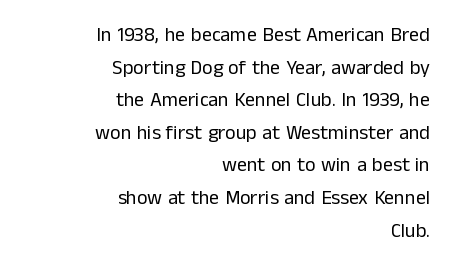
{"italic": "no", "bold": "no", "underline": "no", "align": "right", "line_spacing": "normal", "line_spacing_ratio": 1.63, "letter_spacing": "normal", "letter_spacing_em": 0.0, "glyph_px": 20}
